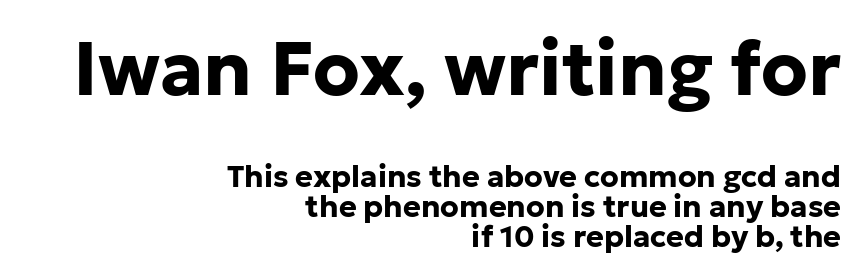
Q: Is the text bold? A: Yes.
Q: Is the text italic (slanted)? A: No, it is upright.
Q: Is the typeface a serif or a sans-serif typeface? A: Sans-serif.
Q: Is the text underlined? A: No.
Q: How is the paragraph aligned? A: Right-aligned.
Q: Is the spacing between letters normal or unusually wide? A: Normal.
Q: Is the spacing between lines tight, normal or loose? A: Tight.
Q: Which block of text is set in a larger size, the first (top) or the second (bottom)? A: The first (top) one.
Q: Width (condensed, normal, or wide)? A: Normal.
Q: Stroke contrast? A: Low.
Q: x-height? A: Medium.
Q: Monospaced? A: No.
